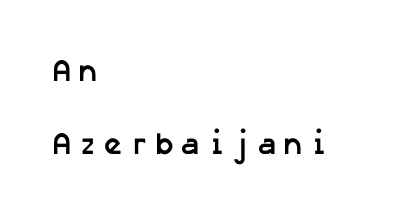
Q: Is the text bold? A: Yes.
Q: Is the typeface a serif or a sans-serif typeface? A: Sans-serif.
Q: Is the text underlined? A: No.
Q: How is the paragraph aligned? A: Left-aligned.
Q: Is the spacing between lines tight, normal or loose? A: Loose.
Q: Width (condensed, normal, or wide)? A: Normal.
Q: Stroke contrast? A: Low.
Q: x-height? A: Medium.
